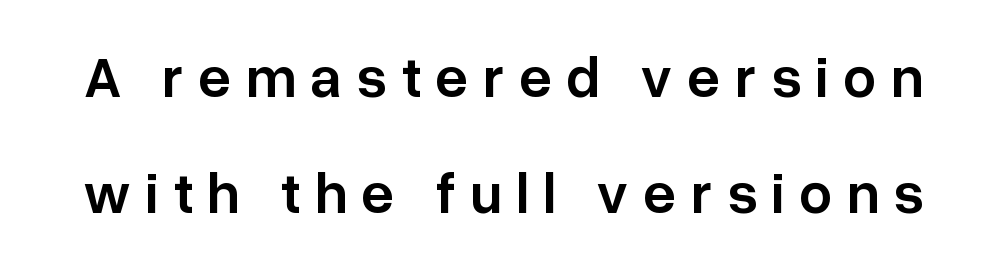
Caption: expanded tracking, letters set apart. Quick note: interline space is abundant. A clean baseline with only descenders dipping below it. Think of a printed novel: that variable character pitch is what you see here.
